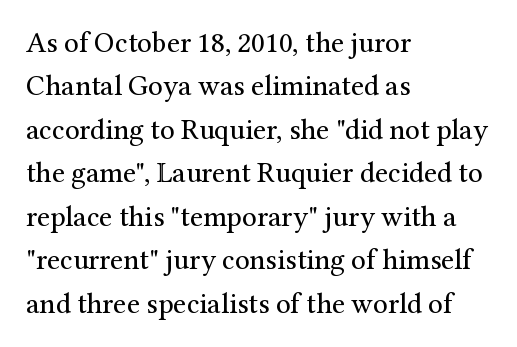
Italic: no, the glyphs are upright roman. Do the characters align in a grid? No, the font is proportional. Is this a heavy cut? Hardly; it is regular or lighter. Compared with a centered layout, this one pins lines to the left instead. The passage shown is not underscored anywhere. The type family on display is of the serif kind.
